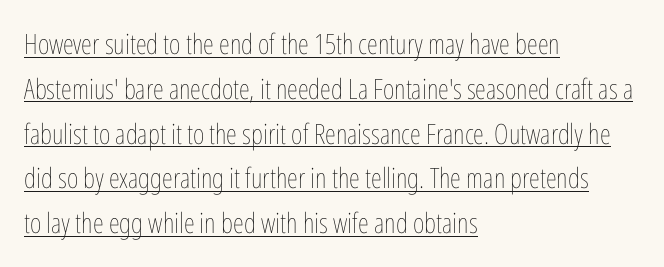
The strokes carry an ordinary text weight at most. The paragraph has a hard left edge and a soft right edge. The face used here is proportionally spaced, like ordinary book or web type. Every character sits straight up, as roman type does. A baseline rule has been typeset under these characters.
